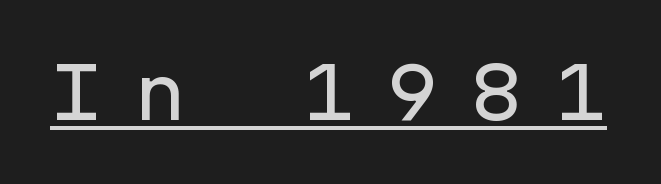
Q: Is the text italic (slanted)? A: No, it is upright.
Q: Is the typeface a serif or a sans-serif typeface? A: Sans-serif.
Q: Is the text underlined? A: Yes.
Q: Is the spacing between letters normal or unusually wide? A: Unusually wide.
Q: Width (condensed, normal, or wide)? A: Normal.
Q: Stroke contrast? A: Low.
Q: x-height? A: Medium.
Q: Monospaced? A: Yes.
